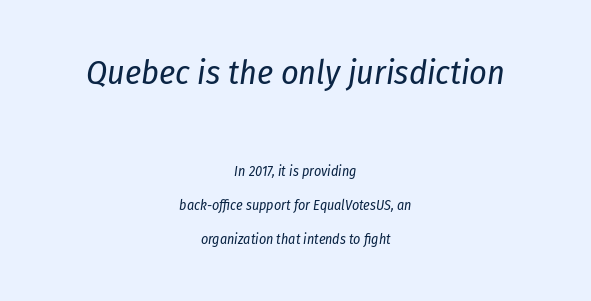
Beneath every word, the page is bare. Spacing between characters is what you'd get straight out of the box. The typeface has the unassuming heft of standard copy or less. Proportional: the letters do not fall into vertical columns. Of the two passages, the one on top uses the larger point size. Leftover space on each line is divided equally before and after the words.
